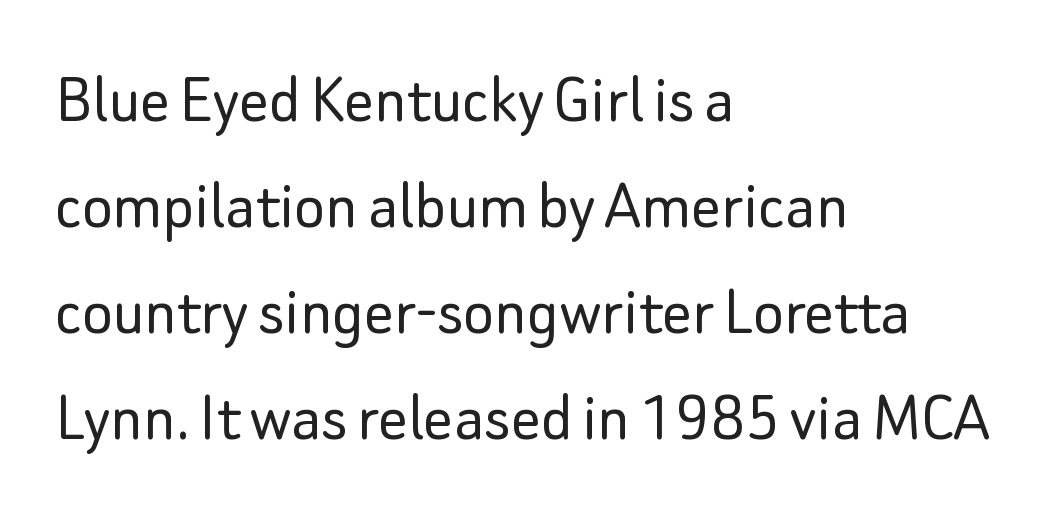
Q: Is the text bold? A: No.
Q: Is the text italic (slanted)? A: No, it is upright.
Q: Is the typeface a serif or a sans-serif typeface? A: Sans-serif.
Q: Is the text underlined? A: No.
Q: How is the paragraph aligned? A: Left-aligned.
Q: Is the spacing between letters normal or unusually wide? A: Normal.
Q: Is the spacing between lines tight, normal or loose? A: Normal.
Q: Width (condensed, normal, or wide)? A: Normal.
Q: Stroke contrast? A: Low.
Q: x-height? A: Small.
Q: Monospaced? A: No.
